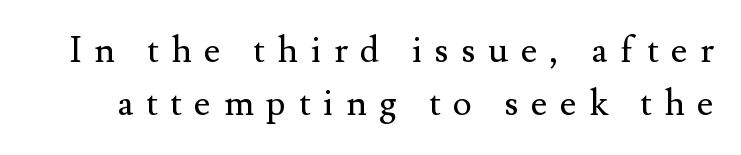
In terms of letterspacing, this is a distinctly airy, spread setting. Rows of type keep a routine distance in the vertical direction. Stroke mass is kept to a normal reading level or below. Classification — serif.
